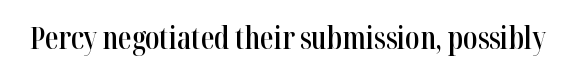
Q: Is the text bold? A: Semi-bold.
Q: Is the text italic (slanted)? A: No, it is upright.
Q: Is the typeface a serif or a sans-serif typeface? A: Serif.
Q: Is the text underlined? A: No.
Q: Is the spacing between letters normal or unusually wide? A: Normal.
Q: Width (condensed, normal, or wide)? A: Condensed.
Q: Stroke contrast? A: High.
Q: x-height? A: Medium.
Q: Monospaced? A: No.
